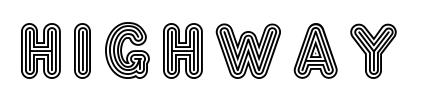
Check under the words: just untouched page. The specimen reads as upright at a glance. These lines are rendered in a variable-pitch font.
